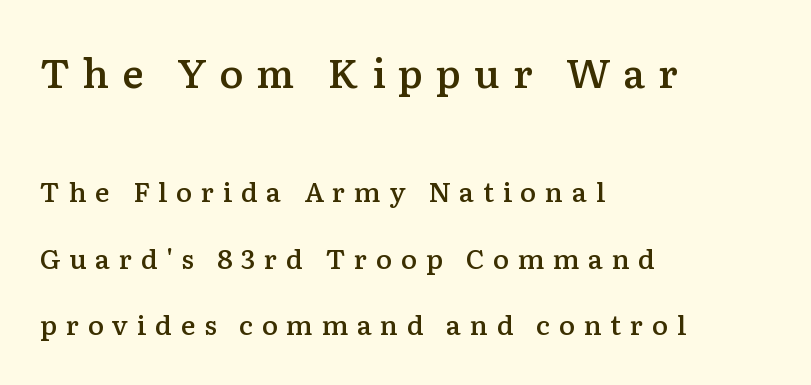
{"serif": "yes", "italic": "no", "bold": "semi", "weight": "semibold", "width": "normal", "stroke_contrast": "low", "x_height": "medium", "monospaced": "no", "underline": "no", "align": "left", "line_spacing": "loose", "line_spacing_ratio": 2.46, "letter_spacing": "wide", "letter_spacing_em": 0.32, "larger_block": "first", "size_ratio": 1.48, "glyph_px": 40}
